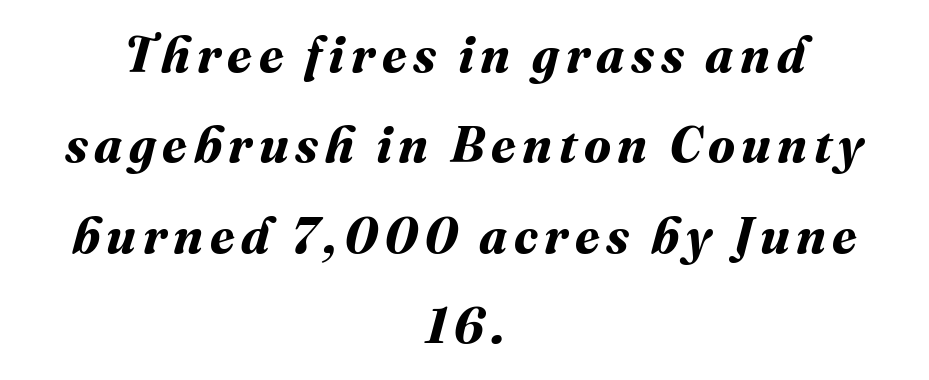
Each row of text sits above clean, open space. Which margin do the lines hug? Neither — every line sits in the middle. Strokes here are thick enough to call this a true bold. Think of a printed novel: that variable character pitch is what you see here.
